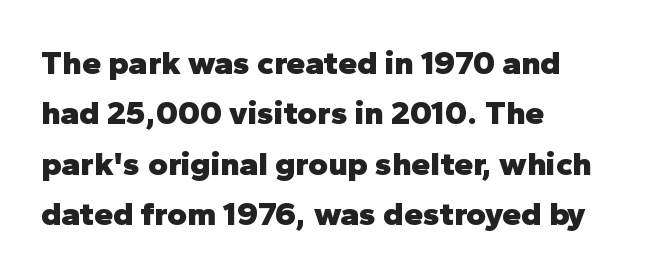
The image shows 34 px heavy sans-serif type, upright; set left-aligned, normal line spacing (1.48x), normal letter spacing, not underlined; low stroke contrast and a medium x-height.
